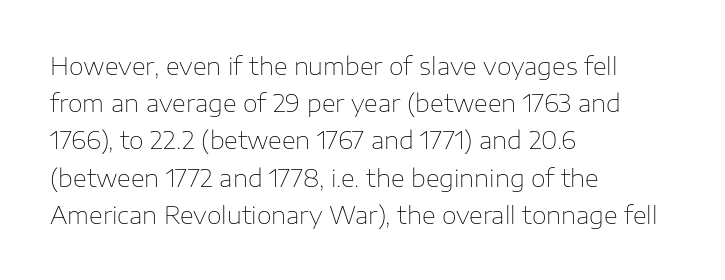
The image shows 24 px text type, upright; set left-aligned, normal line spacing (1.55x), normal letter spacing, not underlined.
